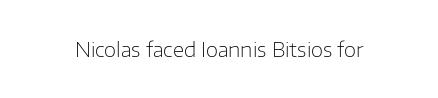
{"italic": "no", "bold": "no", "underline": "no", "letter_spacing": "normal", "letter_spacing_em": 0.0, "glyph_px": 20}
